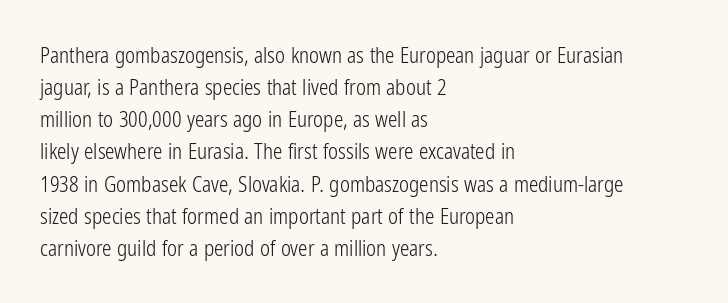
{"italic": "no", "bold": "no", "underline": "no", "align": "left", "line_spacing": "normal", "line_spacing_ratio": 1.53, "letter_spacing": "normal", "letter_spacing_em": 0.0, "glyph_px": 21}
